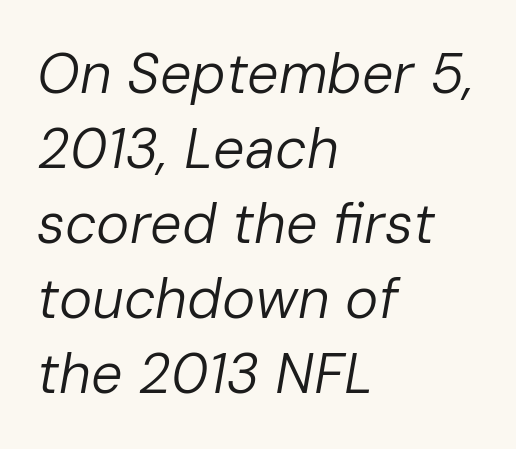
The letters sit at their default tracking, neither squeezed nor spread. The letters advance in unequal steps, a hallmark of proportional type. It's the slanting kind of type. Which margin do the lines hug? The left one — the right edge is uneven. Underlining? Definitely not there.
